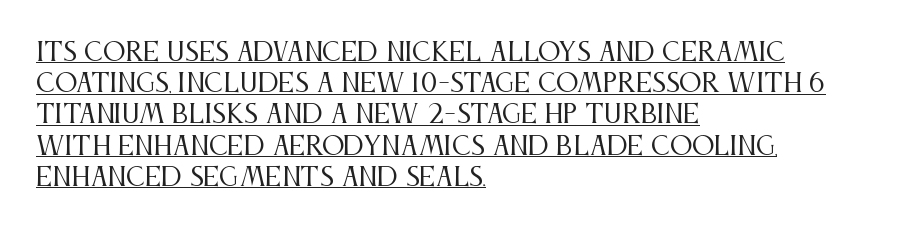
This sample carries an underscore along the baseline area. Teacher's note: observe the even left margin — that is flush-left alignment. The rows are spaced the way most documents space them. Every stem runs plumb, perpendicular to the baseline. Honestly, the letter spacing is just normal — you wouldn't notice it.
